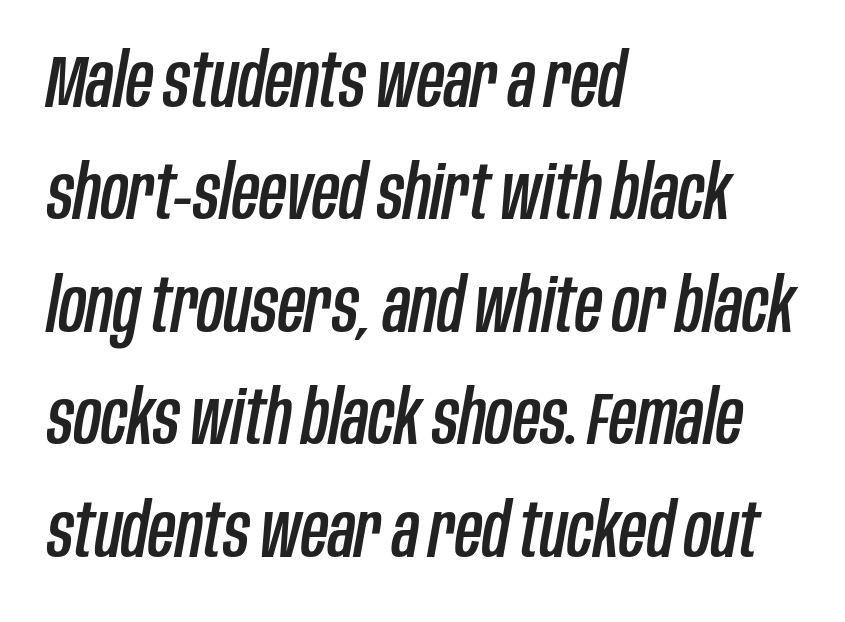
The image shows 75 px condensed type, italic (leaning right); set left-aligned, normal line spacing (1.5x), normal letter spacing, not underlined; low stroke contrast and a large x-height.
